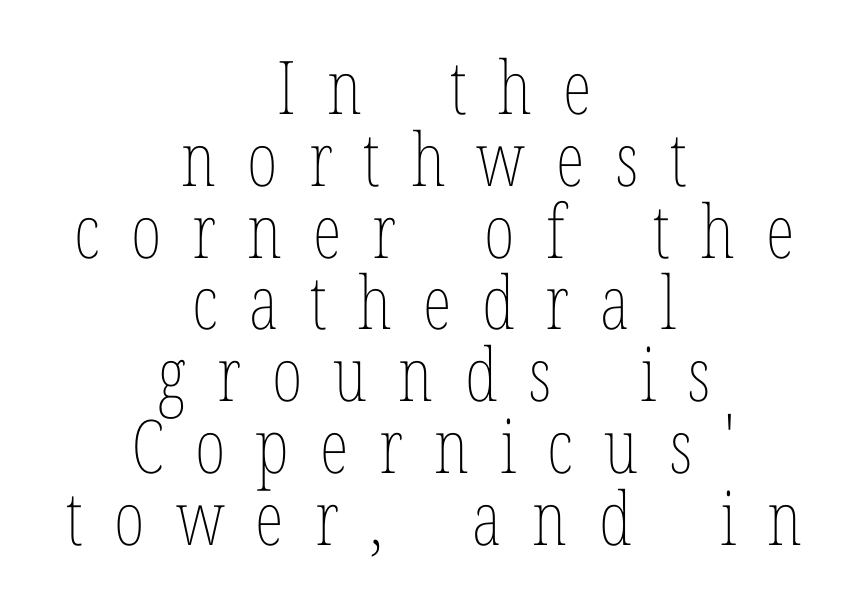
{"italic": "no", "bold": "no", "weight": "thin", "width": "condensed", "stroke_contrast": "low", "x_height": "medium", "monospaced": "no", "underline": "no", "align": "center", "line_spacing": "tight", "line_spacing_ratio": 0.97, "letter_spacing": "wide", "letter_spacing_em": 0.42, "glyph_px": 74}
